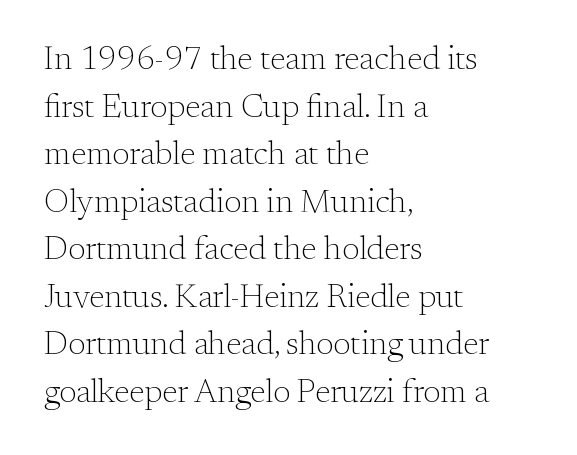
This sample has the flowing, uneven cadence of proportional lettering. Look at the bottom of the vertical strokes: they flare into serifs here. What stands out about the letter spacing? Nothing — it is the standard amount. Compared with a typical body face, this is equally light or lighter still. This sample uses an upright cut, with every glyph sitting square on the baseline.
